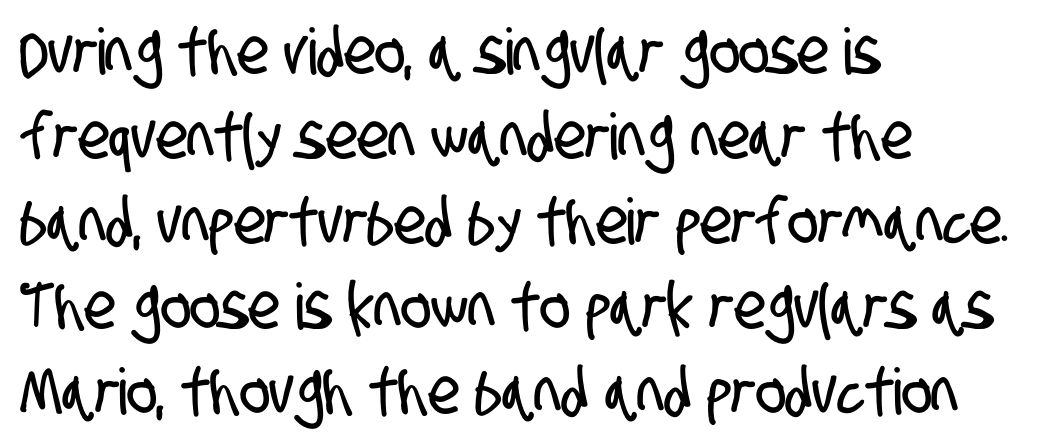
{"serif": "no", "width": "condensed", "stroke_contrast": "low", "x_height": "large", "monospaced": "no", "underline": "no", "align": "left", "line_spacing": "normal", "line_spacing_ratio": 1.33, "letter_spacing": "normal", "letter_spacing_em": 0.0, "glyph_px": 64}
